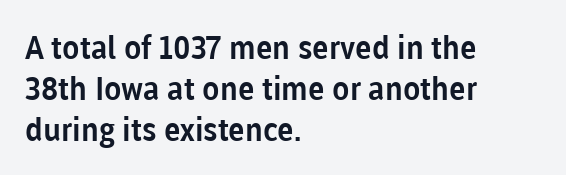
Q: Is the text italic (slanted)? A: No, it is upright.
Q: Is the typeface a serif or a sans-serif typeface? A: Sans-serif.
Q: Is the text underlined? A: No.
Q: How is the paragraph aligned? A: Left-aligned.
Q: Is the spacing between letters normal or unusually wide? A: Normal.
Q: Is the spacing between lines tight, normal or loose? A: Normal.
Q: Width (condensed, normal, or wide)? A: Normal.
Q: Stroke contrast? A: Low.
Q: x-height? A: Medium.
Q: Monospaced? A: No.
